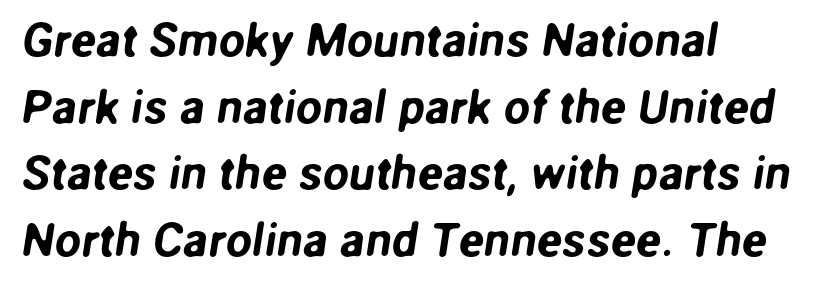
The image shows 47 px sans-serif type; set left-aligned, normal line spacing (1.42x), normal letter spacing, not underlined; low stroke contrast and a medium x-height.
